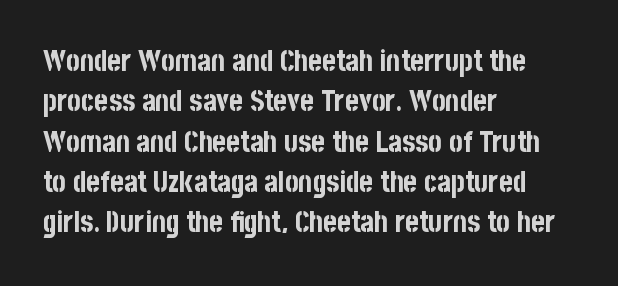
{"serif": "no", "italic": "no", "bold": "yes", "weight": "bold", "width": "condensed", "stroke_contrast": "low", "x_height": "large", "monospaced": "no", "underline": "no", "align": "left", "line_spacing": "normal", "line_spacing_ratio": 1.39, "letter_spacing": "normal", "letter_spacing_em": 0.0, "glyph_px": 29}
